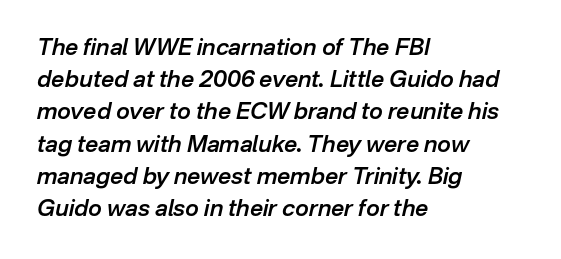
If you measured baseline to baseline, you'd find a middling distance. Emphasis by weight is partial: semibold. Designer's note — italics engaged. Just letters on the line, the space beneath them empty.
